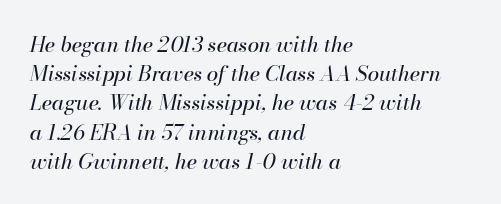
What stands out about the letter spacing? Nothing — it is the standard amount. The rows are spaced the way most documents space them. The paragraph has a hard left edge and a soft right edge. Think standard paragraph weight, or any step lighter than that.
